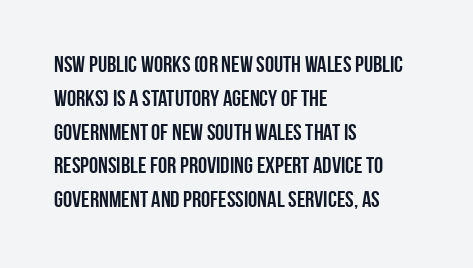
{"italic": "no", "bold": "yes", "underline": "no", "align": "left", "line_spacing": "normal", "line_spacing_ratio": 1.47, "letter_spacing": "normal", "letter_spacing_em": 0.0, "glyph_px": 23}
